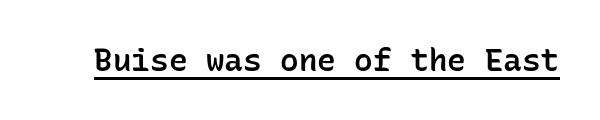
Q: Is the text bold? A: Semi-bold.
Q: Is the text italic (slanted)? A: No, it is upright.
Q: Is the typeface a serif or a sans-serif typeface? A: Sans-serif.
Q: Is the text underlined? A: Yes.
Q: Is the spacing between letters normal or unusually wide? A: Normal.
Q: Width (condensed, normal, or wide)? A: Normal.
Q: Stroke contrast? A: Low.
Q: x-height? A: Medium.
Q: Monospaced? A: Yes.
